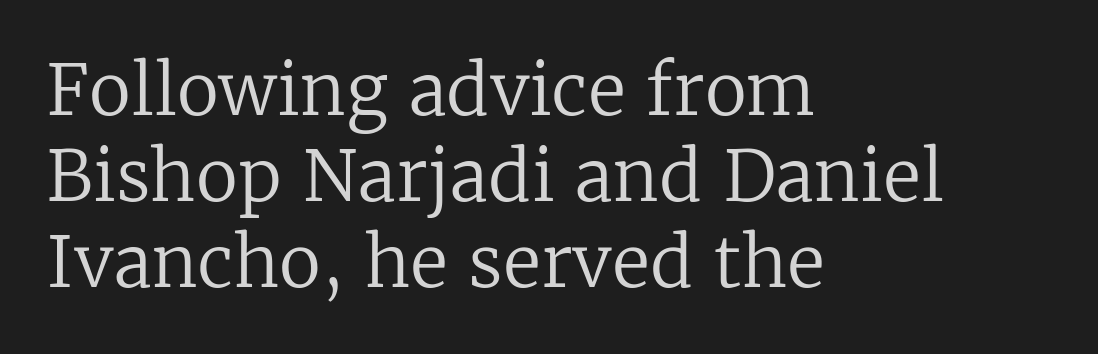
The image shows 70 px regular-weight serif type, upright; set left-aligned, line spacing 1.23x, normal letter spacing, not underlined; low stroke contrast and a medium x-height.
